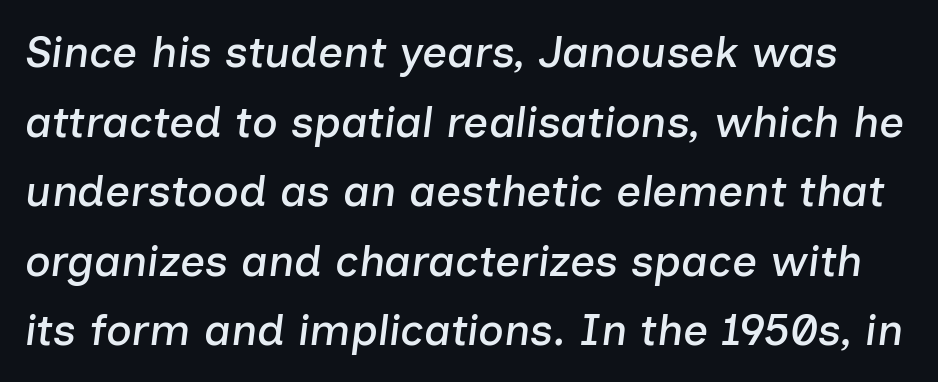
The image shows 44 px text type, italic (leaning right); set normal line spacing (1.58x), normal letter spacing, not underlined; low stroke contrast and a medium x-height.
